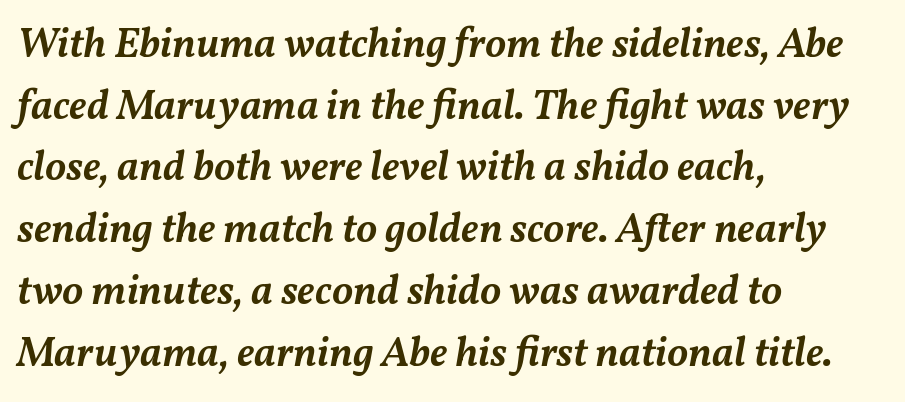
Q: Is the text bold? A: Semi-bold.
Q: Is the text italic (slanted)? A: Yes, it leans right by about 11 degrees.
Q: Is the text underlined? A: No.
Q: How is the paragraph aligned? A: Left-aligned.
Q: Is the spacing between letters normal or unusually wide? A: Normal.
Q: Is the spacing between lines tight, normal or loose? A: Normal.
Q: Width (condensed, normal, or wide)? A: Normal.
Q: Stroke contrast? A: Medium.
Q: x-height? A: Medium.
Q: Monospaced? A: No.
